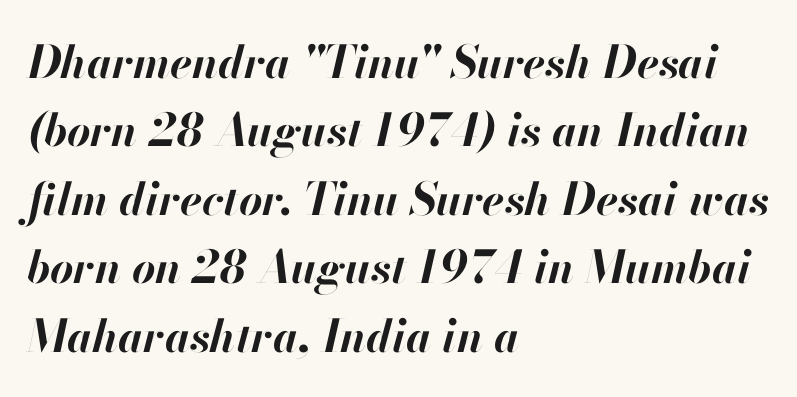
Q: Is the text bold? A: Yes.
Q: Is the text italic (slanted)? A: Yes, it leans right by about 13 degrees.
Q: Is the text underlined? A: No.
Q: How is the paragraph aligned? A: Left-aligned.
Q: Is the spacing between letters normal or unusually wide? A: Normal.
Q: Is the spacing between lines tight, normal or loose? A: Normal.
Q: Width (condensed, normal, or wide)? A: Normal.
Q: Stroke contrast? A: High.
Q: x-height? A: Small.
Q: Monospaced? A: No.
